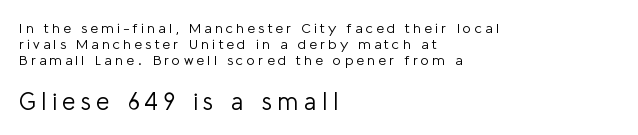
This sample trades vertical openness for compactness between lines. No italicization has been applied; the sample stays upright. Here the second block reads like a headline and the first like body copy. Is the type heavy? It reads as light-to-regular instead. A classic flush-left, rag-right setting is used for this passage.
